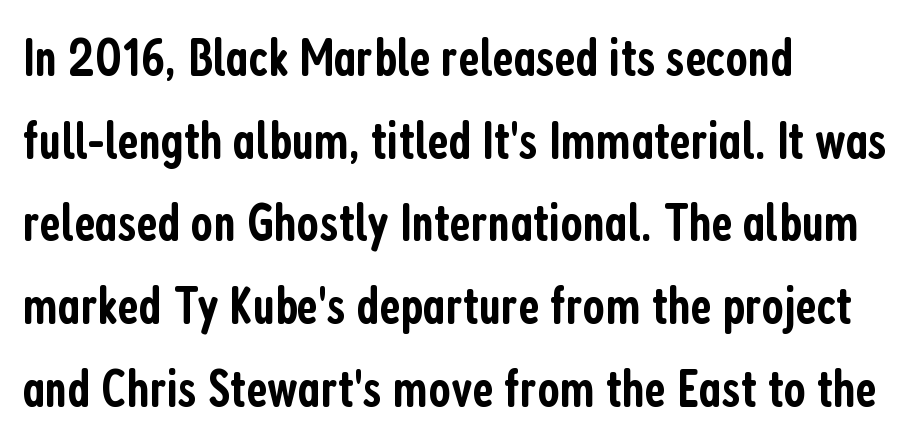
Q: Is the text bold? A: Semi-bold.
Q: Is the text italic (slanted)? A: No, it is upright.
Q: Is the typeface a serif or a sans-serif typeface? A: Sans-serif.
Q: Is the text underlined? A: No.
Q: How is the paragraph aligned? A: Left-aligned.
Q: Is the spacing between letters normal or unusually wide? A: Normal.
Q: Is the spacing between lines tight, normal or loose? A: Normal.
Q: Width (condensed, normal, or wide)? A: Condensed.
Q: Stroke contrast? A: Low.
Q: x-height? A: Medium.
Q: Monospaced? A: No.
